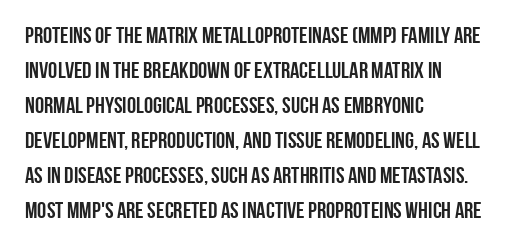
The image shows 23 px bold type, upright; set left-aligned, normal line spacing (1.52x), normal letter spacing, not underlined.
